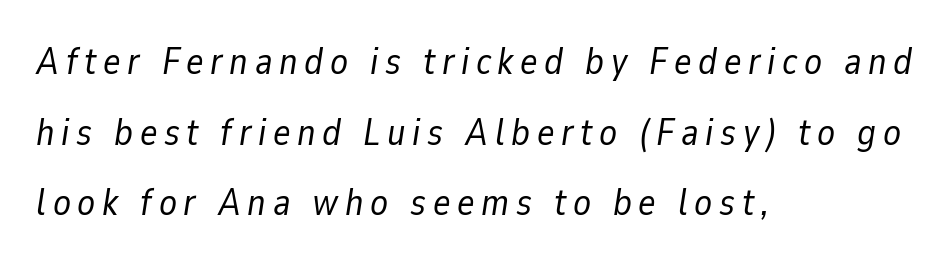
{"italic": "yes", "lean": "right", "slant_degrees": 9, "bold": "no", "weight": "regular", "width": "normal", "stroke_contrast": "low", "x_height": "medium", "monospaced": "no", "underline": "no", "align": "left", "line_spacing": "loose", "line_spacing_ratio": 1.91, "glyph_px": 37}
